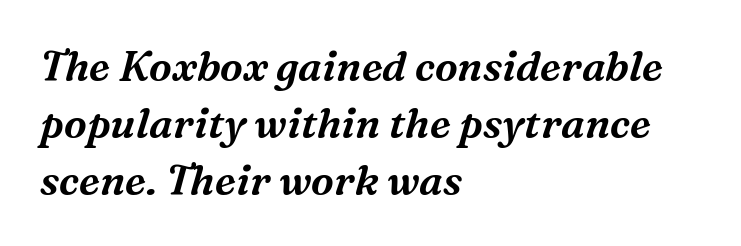
Q: Is the text italic (slanted)? A: Yes, it leans right by about 16 degrees.
Q: Is the typeface a serif or a sans-serif typeface? A: Serif.
Q: Is the text underlined? A: No.
Q: How is the paragraph aligned? A: Left-aligned.
Q: Is the spacing between letters normal or unusually wide? A: Normal.
Q: Is the spacing between lines tight, normal or loose? A: Normal.
Q: Width (condensed, normal, or wide)? A: Normal.
Q: Stroke contrast? A: Medium.
Q: x-height? A: Medium.
Q: Monospaced? A: No.
